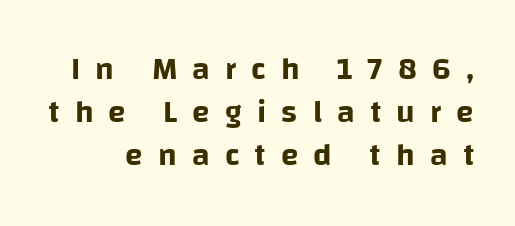
{"serif": "no", "italic": "no", "width": "normal", "stroke_contrast": "low", "x_height": "large", "monospaced": "no", "underline": "no", "line_spacing": "normal", "line_spacing_ratio": 1.35, "letter_spacing": "wide", "letter_spacing_em": 0.47, "glyph_px": 32}
